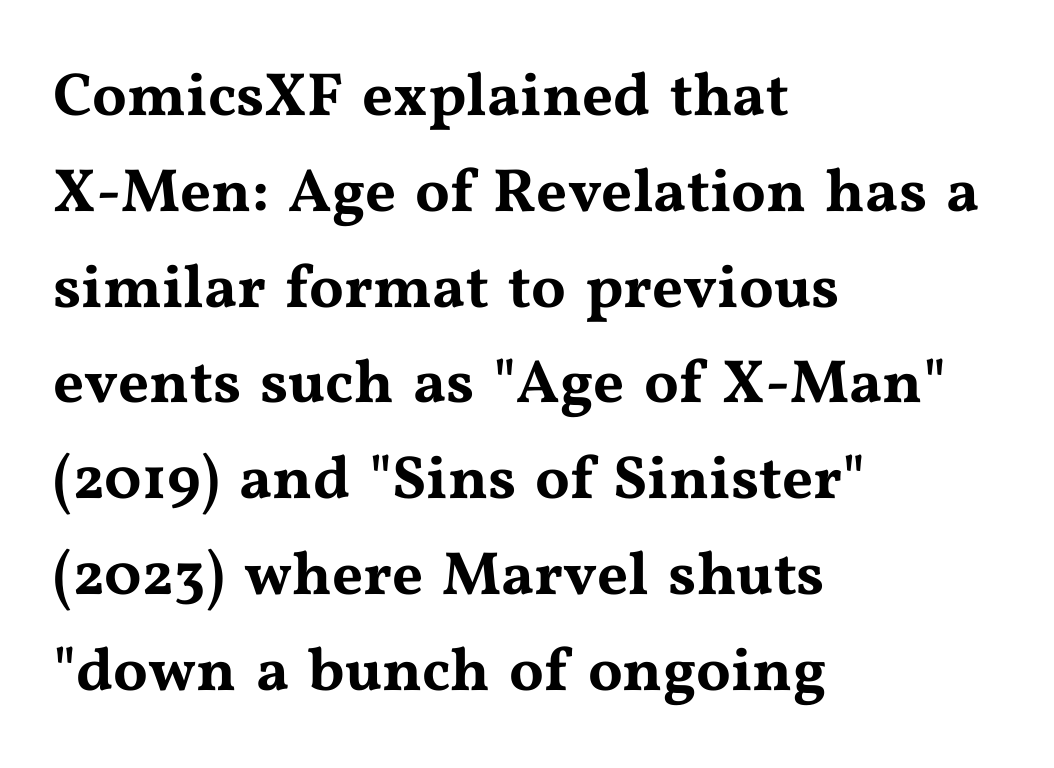
Q: Is the text italic (slanted)? A: No, it is upright.
Q: Is the typeface a serif or a sans-serif typeface? A: Serif.
Q: Is the text underlined? A: No.
Q: How is the paragraph aligned? A: Left-aligned.
Q: Is the spacing between letters normal or unusually wide? A: Normal.
Q: Is the spacing between lines tight, normal or loose? A: Normal.
Q: Width (condensed, normal, or wide)? A: Wide.
Q: Stroke contrast? A: Medium.
Q: x-height? A: Medium.
Q: Monospaced? A: No.
